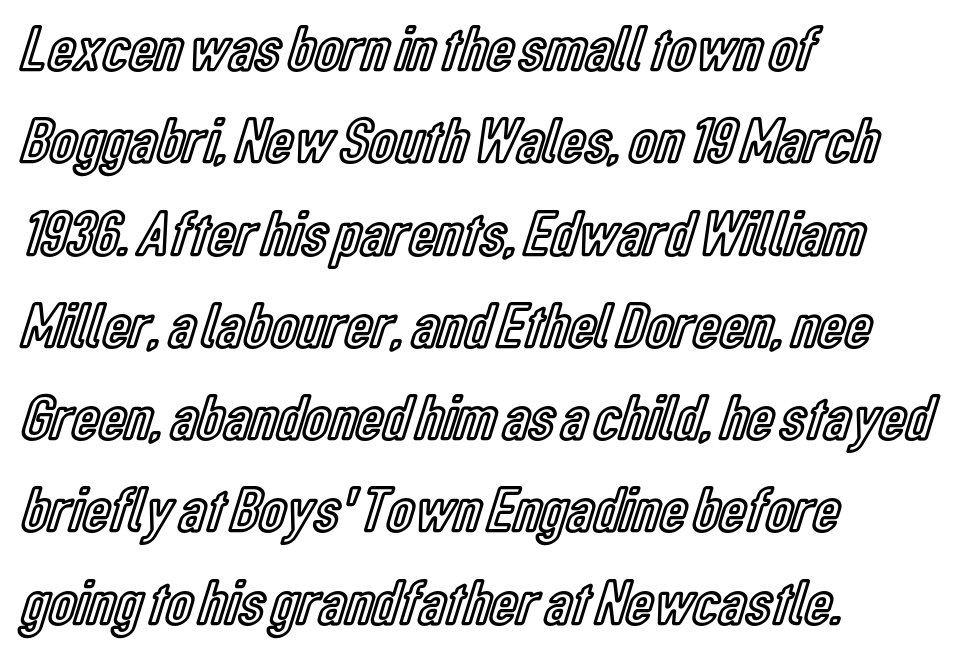
Glyph-to-glyph distance matches everyday printed text. The paragraph has a hard left edge and a soft right edge. Honestly, the row spacing looks completely unremarkable. The rendering uses natural spacing where letterforms have individual widths.
